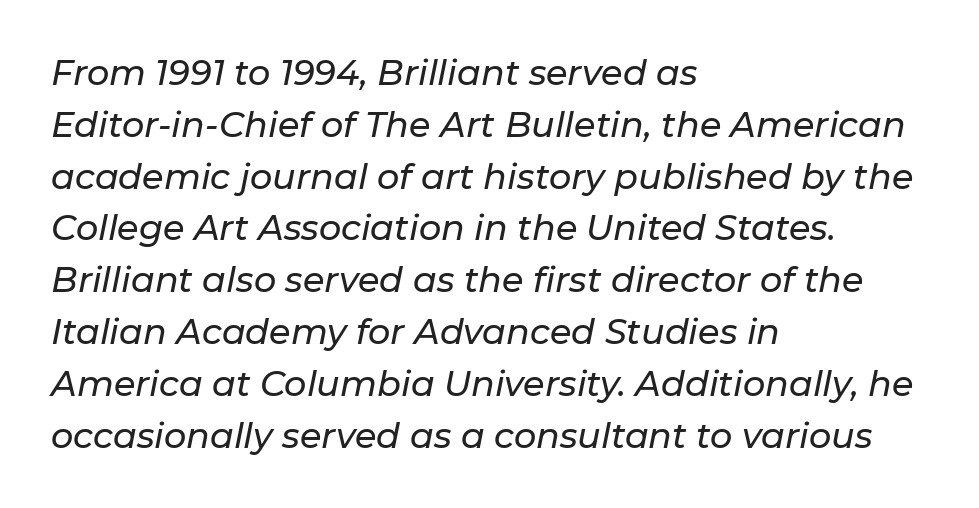
You could not count columns in this text — the font is proportionally spaced. Descenders hang freely into open space. Each word holds together tightly as a unit, with standard inter-letter gaps. Every row of glyphs begins at an identical x-position on the left. Evenly set lines give the paragraph a standard silhouette. Is the type slanted? Yes — the strokes lean at a clear angle.
